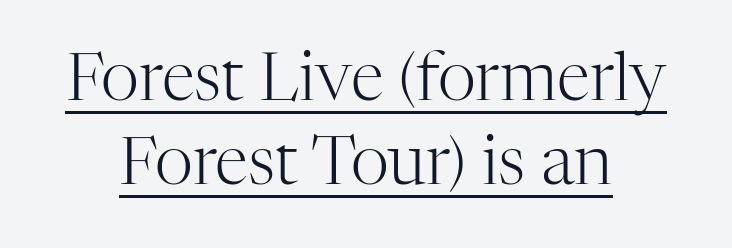
Regarding serifs, this sample has them. Rendered with straight, roman letterforms. The string is rendered with underlining switched on. The cut favours lightness, reaching ordinary text weight at its darkest. Line spacing here is normal.
